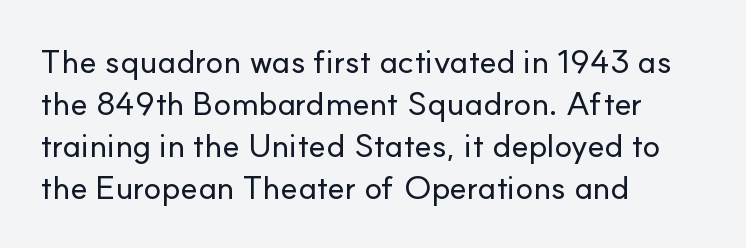
The passage shown has conventional tracking throughout. Beneath every word, the page is bare. Designer's note — italics off, roman on. Casual observation: everything's shoved over to the left.
